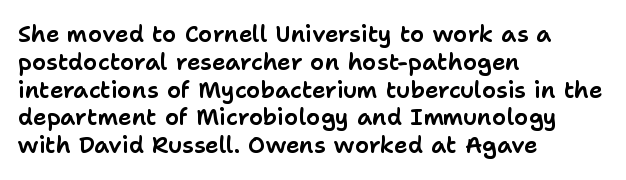
{"italic": "no", "underline": "no", "align": "left", "line_spacing_ratio": 1.21, "letter_spacing": "normal", "letter_spacing_em": 0.0, "glyph_px": 23}
